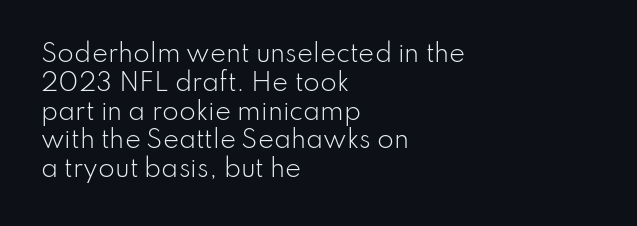
Q: Is the text bold? A: No.
Q: Is the text italic (slanted)? A: No, it is upright.
Q: Is the text underlined? A: No.
Q: How is the paragraph aligned? A: Left-aligned.
Q: Is the spacing between letters normal or unusually wide? A: Normal.
